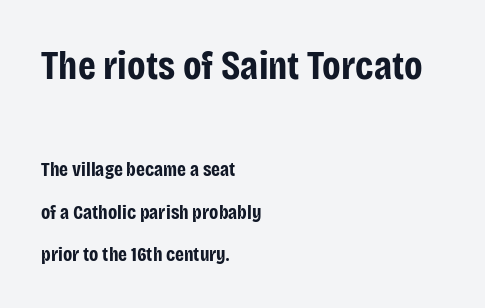
Each row of text sits above clean, open space. This is roman type, the default non-slanted kind. The typesetting leans heavy: a genuine bold. Teacher's note: observe the even left margin — that is flush-left alignment. In this sample the first text group is rendered at the bigger scale. No extra tracking has been applied to these lines.
